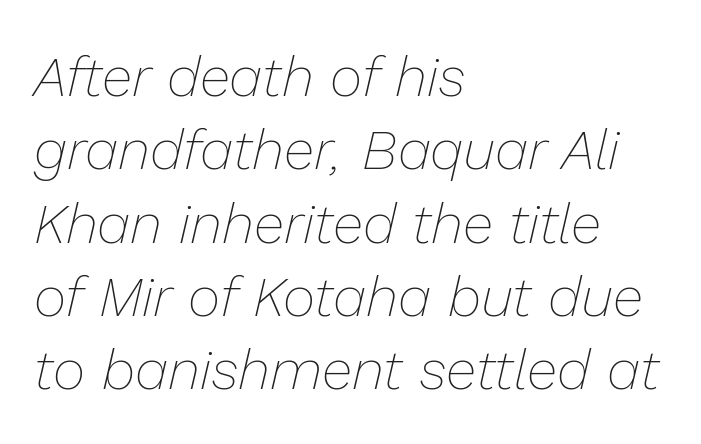
The font's italic variant was chosen for this text. Interline gaps are of average width in this sample. Here the designer chose a conventional face with non-uniform glyph widths. The space beneath each line is pristine and unruled. The rag falls on the right side of this text block.
